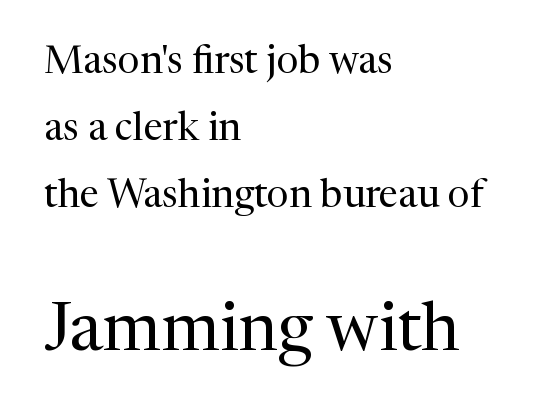
A classic flush-left, rag-right setting is used for this passage. Type style note: has serifs. Nothing unusual about the tracking: characters are spaced as the font intends. In this sample the second text group is rendered at the bigger scale. A typesetter would mark this as roman, not italic. Counters stay open thanks to moderate or lighter strokes.
